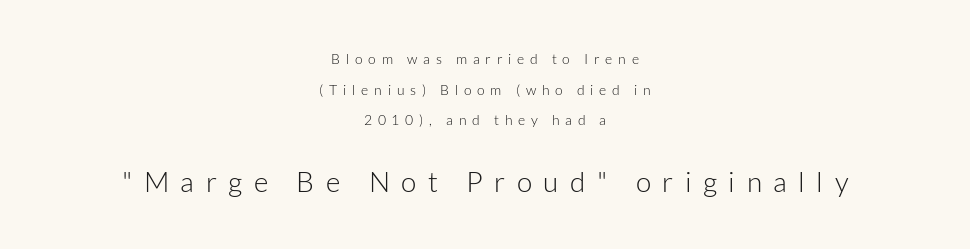
Q: Is the text bold? A: No.
Q: Is the text italic (slanted)? A: No, it is upright.
Q: Is the typeface a serif or a sans-serif typeface? A: Sans-serif.
Q: Is the text underlined? A: No.
Q: How is the paragraph aligned? A: Centered.
Q: Is the spacing between letters normal or unusually wide? A: Unusually wide.
Q: Is the spacing between lines tight, normal or loose? A: Loose.
Q: Which block of text is set in a larger size, the first (top) or the second (bottom)? A: The second (bottom) one.
Q: Width (condensed, normal, or wide)? A: Normal.
Q: Stroke contrast? A: Low.
Q: x-height? A: Medium.
Q: Monospaced? A: No.
